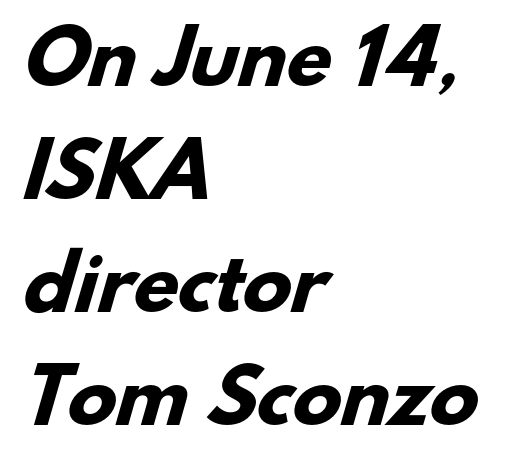
Q: Is the text bold? A: Yes.
Q: Is the typeface a serif or a sans-serif typeface? A: Sans-serif.
Q: Is the text underlined? A: No.
Q: How is the paragraph aligned? A: Left-aligned.
Q: Is the spacing between letters normal or unusually wide? A: Normal.
Q: Is the spacing between lines tight, normal or loose? A: Normal.
Q: Width (condensed, normal, or wide)? A: Normal.
Q: Stroke contrast? A: Low.
Q: x-height? A: Small.
Q: Monospaced? A: No.
